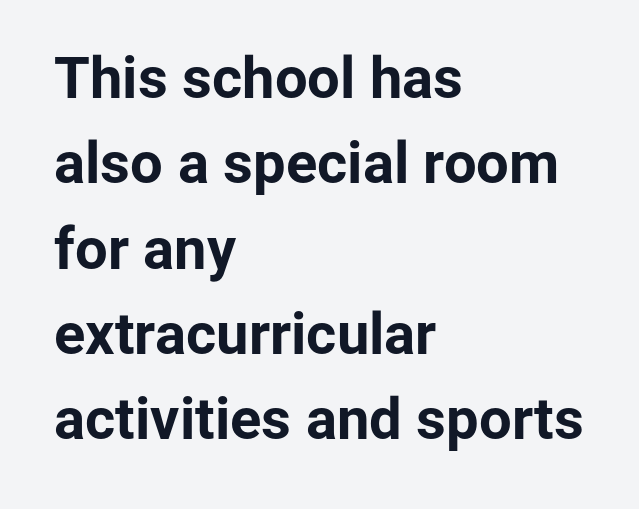
The image shows 58 px bold sans-serif type, upright; set left-aligned, normal line spacing (1.47x), normal letter spacing, not underlined; low stroke contrast and a medium x-height.
